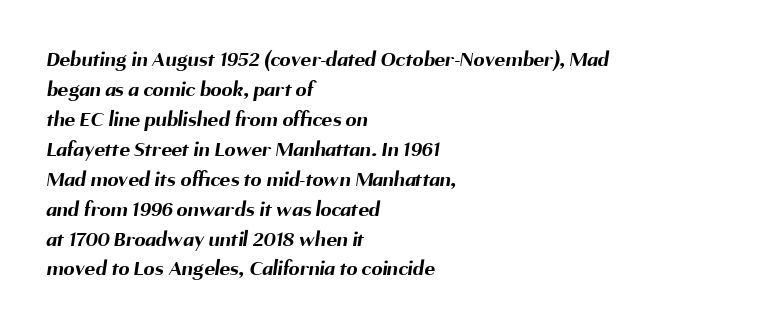
The image shows 22 px bold type; set left-aligned, normal line spacing (1.36x), normal letter spacing, not underlined.
